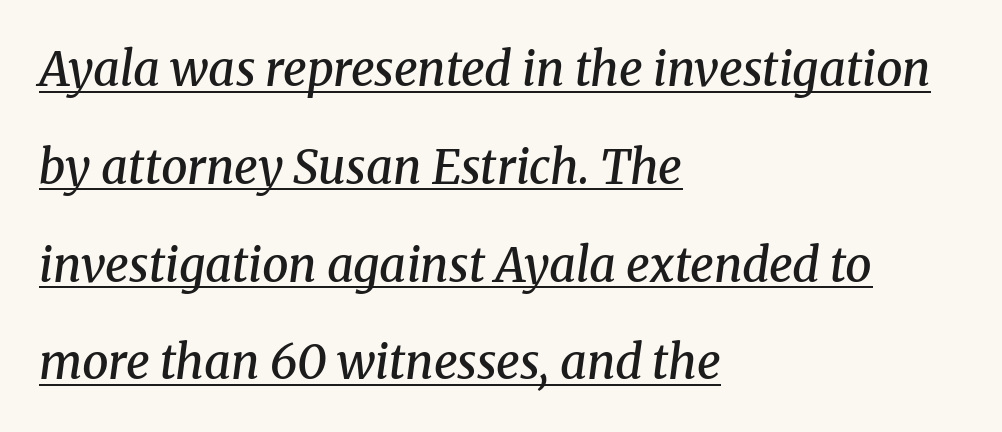
These lines are composed in type with serifs. The letters advance in unequal steps, a hallmark of proportional type. The glyphs look as if they've been sheared to an angle. On the weight axis this lands at semibold, roughly 600. Teacher's note: observe the even left margin — that is flush-left alignment.
